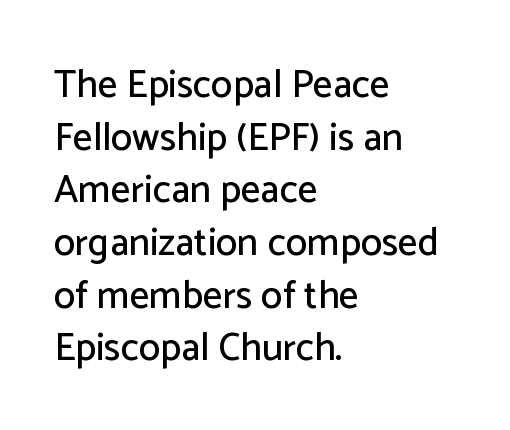
Q: Is the text italic (slanted)? A: No, it is upright.
Q: Is the typeface a serif or a sans-serif typeface? A: Sans-serif.
Q: Is the text underlined? A: No.
Q: How is the paragraph aligned? A: Left-aligned.
Q: Is the spacing between letters normal or unusually wide? A: Normal.
Q: Is the spacing between lines tight, normal or loose? A: Normal.
Q: Width (condensed, normal, or wide)? A: Normal.
Q: Stroke contrast? A: Low.
Q: x-height? A: Medium.
Q: Monospaced? A: No.
